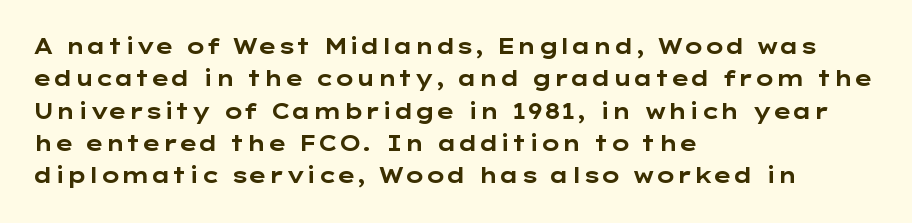
Q: Is the text bold? A: Yes.
Q: Is the text italic (slanted)? A: No, it is upright.
Q: Is the text underlined? A: No.
Q: How is the paragraph aligned? A: Left-aligned.
Q: Is the spacing between letters normal or unusually wide? A: Normal.
Q: Is the spacing between lines tight, normal or loose? A: Normal.
